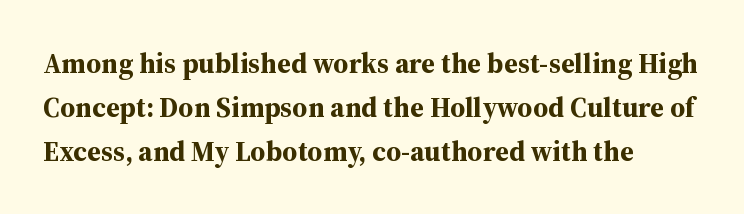
The image shows 28 px bold serif type, upright; set left-aligned, normal line spacing (1.57x), normal letter spacing, not underlined; medium stroke contrast and a medium x-height.
